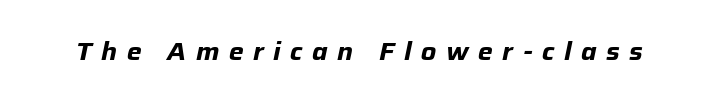
{"italic": "yes", "lean": "right", "slant_degrees": 12, "bold": "yes", "underline": "no", "letter_spacing": "wide", "letter_spacing_em": 0.38, "glyph_px": 25}
